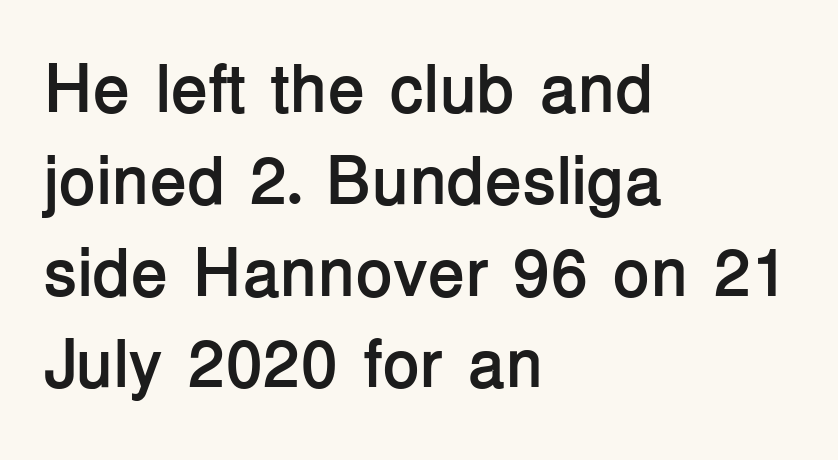
This sample uses an upright cut, with every glyph sitting square on the baseline. Descenders are the only things crossing below the line. Nothing sits at the stroke ends, so this counts as sans-serif. The typesetting leans heavy: a genuine bold. These lines are set flush left with a ragged right edge. Normally led — the rows are evenly, conventionally spaced.
